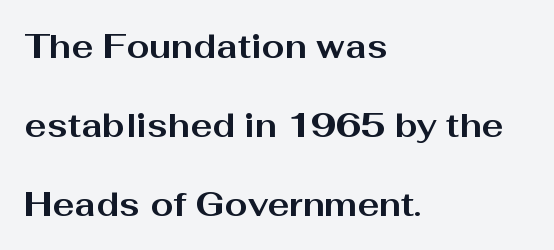
Q: Is the text bold? A: Yes.
Q: Is the text italic (slanted)? A: No, it is upright.
Q: Is the typeface a serif or a sans-serif typeface? A: Sans-serif.
Q: Is the text underlined? A: No.
Q: How is the paragraph aligned? A: Left-aligned.
Q: Is the spacing between letters normal or unusually wide? A: Normal.
Q: Is the spacing between lines tight, normal or loose? A: Loose.
Q: Width (condensed, normal, or wide)? A: Wide.
Q: Stroke contrast? A: Medium.
Q: x-height? A: Medium.
Q: Monospaced? A: No.
